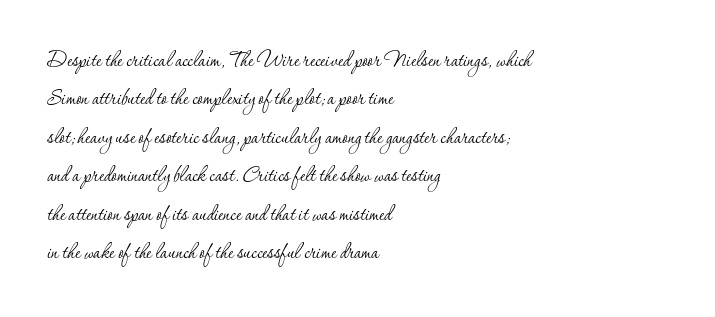
Q: Is the text bold? A: No.
Q: Is the text italic (slanted)? A: Yes.
Q: Is the text underlined? A: No.
Q: How is the paragraph aligned? A: Left-aligned.
Q: Is the spacing between letters normal or unusually wide? A: Normal.
Q: Is the spacing between lines tight, normal or loose? A: Normal.
